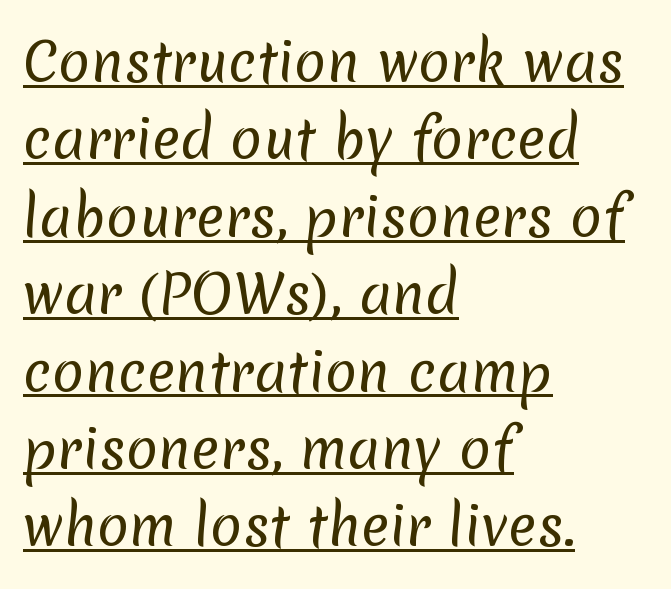
The image shows 53 px regular-weight sans-serif type; set left-aligned, normal line spacing (1.46x), normal letter spacing, underlined; low stroke contrast and a medium x-height.
